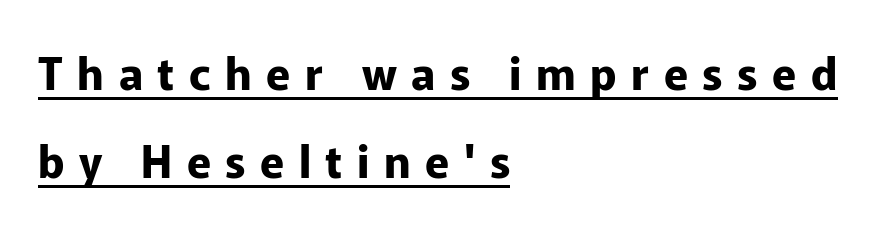
Q: Is the text bold? A: Yes.
Q: Is the text italic (slanted)? A: No, it is upright.
Q: Is the typeface a serif or a sans-serif typeface? A: Sans-serif.
Q: Is the text underlined? A: Yes.
Q: How is the paragraph aligned? A: Left-aligned.
Q: Is the spacing between letters normal or unusually wide? A: Unusually wide.
Q: Is the spacing between lines tight, normal or loose? A: Loose.
Q: Width (condensed, normal, or wide)? A: Normal.
Q: Stroke contrast? A: Low.
Q: x-height? A: Medium.
Q: Monospaced? A: No.
